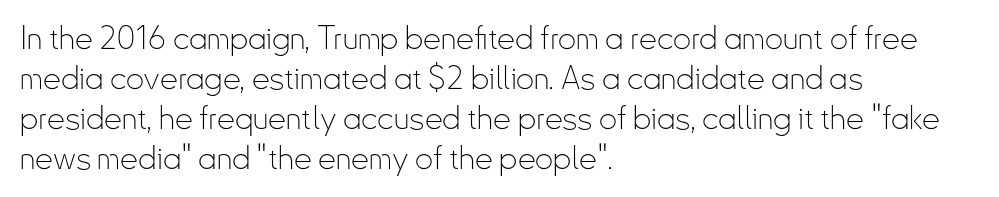
Q: Is the text bold? A: No.
Q: Is the text italic (slanted)? A: No, it is upright.
Q: Is the typeface a serif or a sans-serif typeface? A: Sans-serif.
Q: Is the text underlined? A: No.
Q: How is the paragraph aligned? A: Left-aligned.
Q: Is the spacing between letters normal or unusually wide? A: Normal.
Q: Is the spacing between lines tight, normal or loose? A: Normal.
Q: Width (condensed, normal, or wide)? A: Condensed.
Q: Stroke contrast? A: Low.
Q: x-height? A: Small.
Q: Monospaced? A: No.
